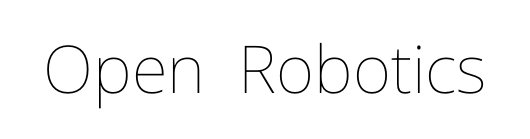
The image shows 66 px thin type, upright; set normal letter spacing, not underlined; low stroke contrast and a medium x-height.
